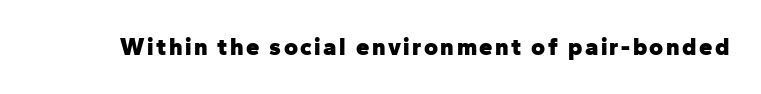
I'd describe the lettering as bold — thick and assertive. Quick note: underline off. It's the straight-up-and-down kind of type.
